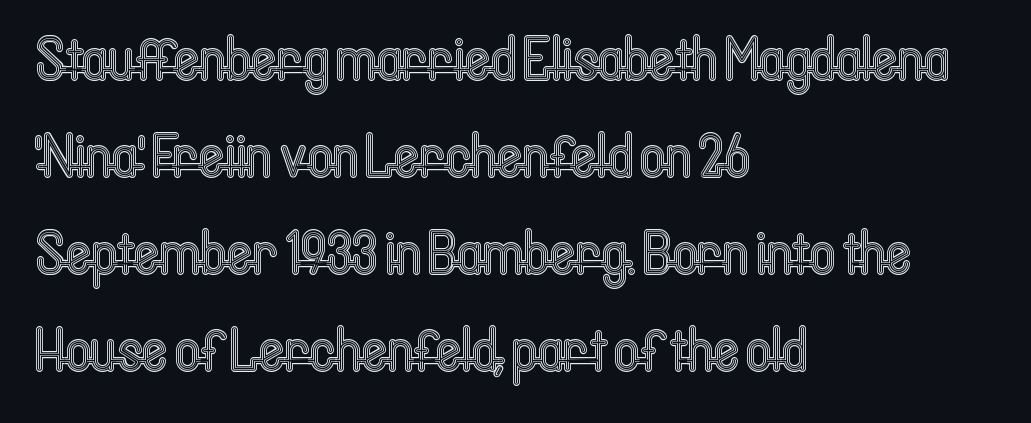
Q: Is the text italic (slanted)? A: No, it is upright.
Q: Is the text underlined? A: No.
Q: How is the paragraph aligned? A: Left-aligned.
Q: Is the spacing between letters normal or unusually wide? A: Normal.
Q: Is the spacing between lines tight, normal or loose? A: Normal.
Q: Width (condensed, normal, or wide)? A: Condensed.
Q: x-height? A: Medium.
Q: Monospaced? A: No.
